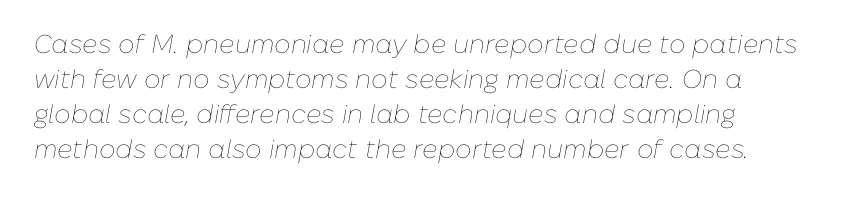
Tracking here is standard; glyphs follow each other at the usual distance. Is the type slanted? Yes — the strokes lean at a clear angle. The cut favours lightness, reaching ordinary text weight at its darkest. Check the space under the baseline: it is left empty. Leftover space on each line is placed entirely after the last word. Evenly set lines give the paragraph a standard silhouette.
